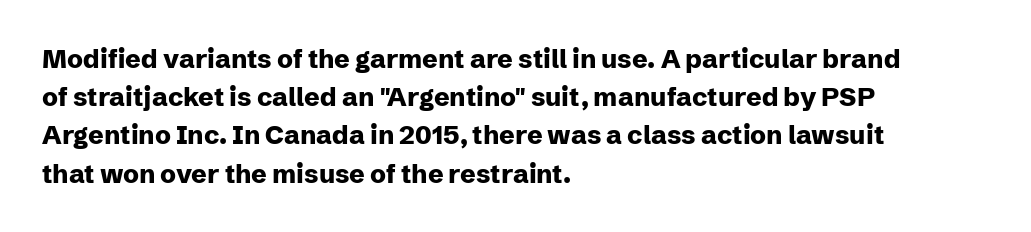
Q: Is the text bold? A: Yes.
Q: Is the text italic (slanted)? A: No, it is upright.
Q: Is the text underlined? A: No.
Q: How is the paragraph aligned? A: Left-aligned.
Q: Is the spacing between letters normal or unusually wide? A: Normal.
Q: Is the spacing between lines tight, normal or loose? A: Normal.
